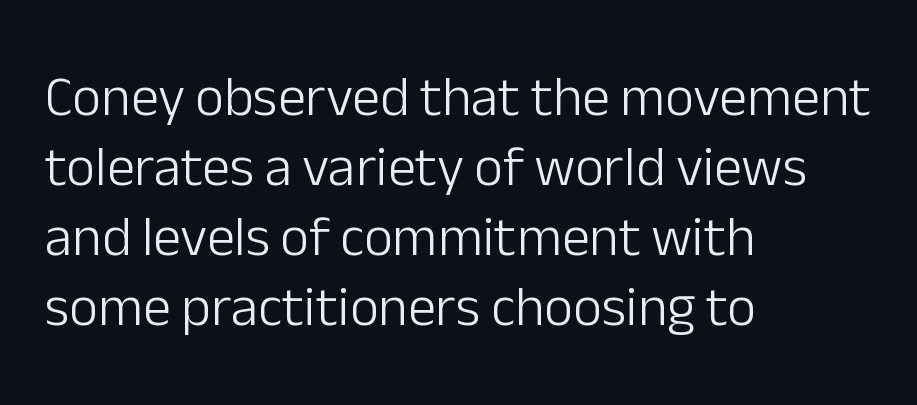
The image shows 56 px light sans-serif type, upright; set left-aligned, normal line spacing (1.25x), normal letter spacing, not underlined; low stroke contrast and a medium x-height.
